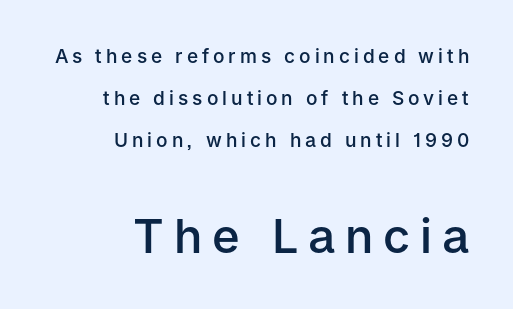
Q: Is the text bold? A: Semi-bold.
Q: Is the text italic (slanted)? A: No, it is upright.
Q: Is the typeface a serif or a sans-serif typeface? A: Sans-serif.
Q: Is the text underlined? A: No.
Q: How is the paragraph aligned? A: Right-aligned.
Q: Is the spacing between letters normal or unusually wide? A: Unusually wide.
Q: Is the spacing between lines tight, normal or loose? A: Loose.
Q: Which block of text is set in a larger size, the first (top) or the second (bottom)? A: The second (bottom) one.
Q: Width (condensed, normal, or wide)? A: Normal.
Q: Stroke contrast? A: Low.
Q: x-height? A: Medium.
Q: Monospaced? A: No.
